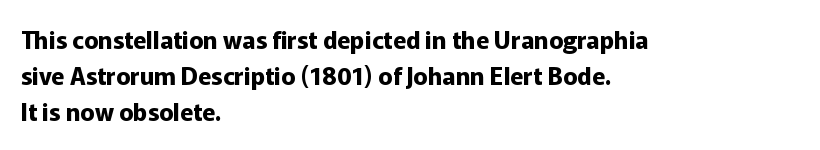
The vertical gap from one line to the next is medium. In terms of posture, this sample is upright. Look at the stroke-to-counter ratio: heavy, a bold. Clear beneath every line of the passage. Casual observation: everything's shoved over to the left. You could call the tracking neutral — neither tight nor loose.
